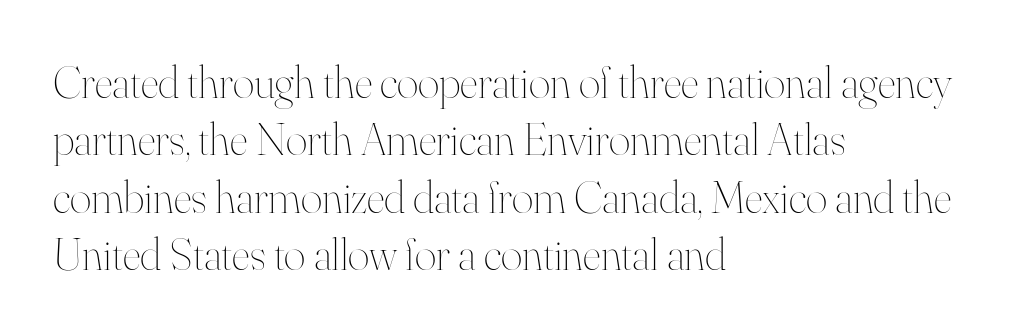
Q: Is the text bold? A: No.
Q: Is the text italic (slanted)? A: No, it is upright.
Q: Is the text underlined? A: No.
Q: How is the paragraph aligned? A: Left-aligned.
Q: Is the spacing between letters normal or unusually wide? A: Normal.
Q: Is the spacing between lines tight, normal or loose? A: Normal.
Q: Width (condensed, normal, or wide)? A: Normal.
Q: Stroke contrast? A: High.
Q: x-height? A: Small.
Q: Monospaced? A: No.
